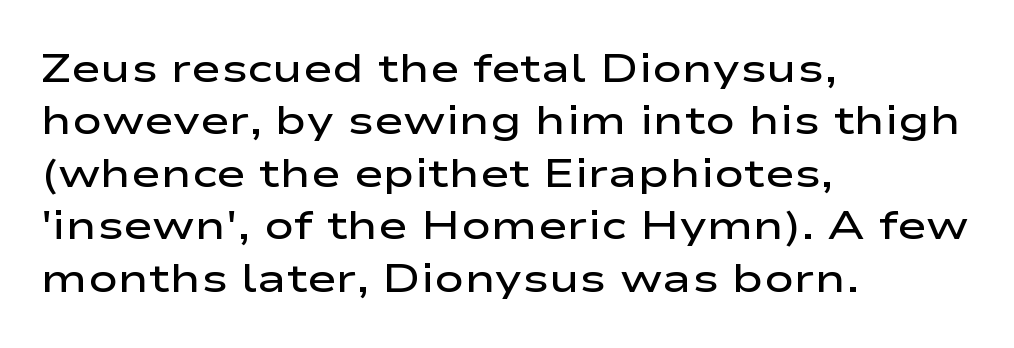
Q: Is the text bold? A: Semi-bold.
Q: Is the text italic (slanted)? A: No, it is upright.
Q: Is the typeface a serif or a sans-serif typeface? A: Sans-serif.
Q: Is the text underlined? A: No.
Q: How is the paragraph aligned? A: Left-aligned.
Q: Is the spacing between letters normal or unusually wide? A: Normal.
Q: Is the spacing between lines tight, normal or loose? A: Normal.
Q: Width (condensed, normal, or wide)? A: Wide.
Q: Stroke contrast? A: Low.
Q: x-height? A: Medium.
Q: Monospaced? A: No.
